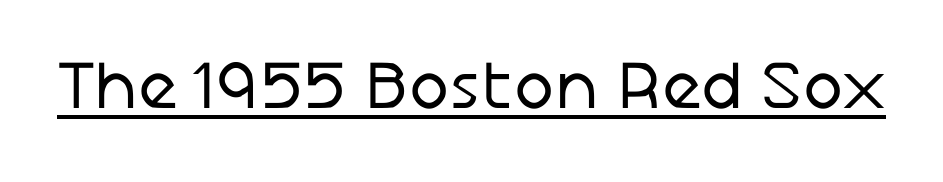
Q: Is the text bold? A: No.
Q: Is the text italic (slanted)? A: No, it is upright.
Q: Is the typeface a serif or a sans-serif typeface? A: Sans-serif.
Q: Is the text underlined? A: Yes.
Q: Is the spacing between letters normal or unusually wide? A: Normal.
Q: Width (condensed, normal, or wide)? A: Normal.
Q: Stroke contrast? A: Low.
Q: x-height? A: Medium.
Q: Monospaced? A: No.
